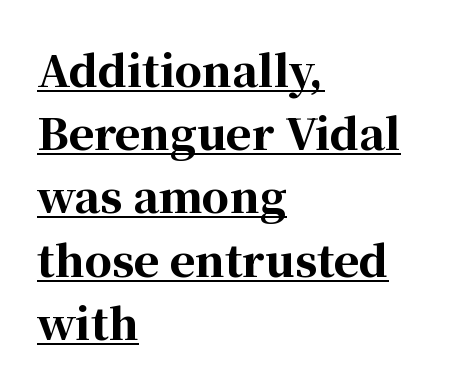
The strokes are fattened all the way to bold. The specimen includes a rule beneath the text block's lines. Quick note: not italic, upright. In terms of letterform style, serifs are clearly present. Short and long lines alike share a common starting point at left.
